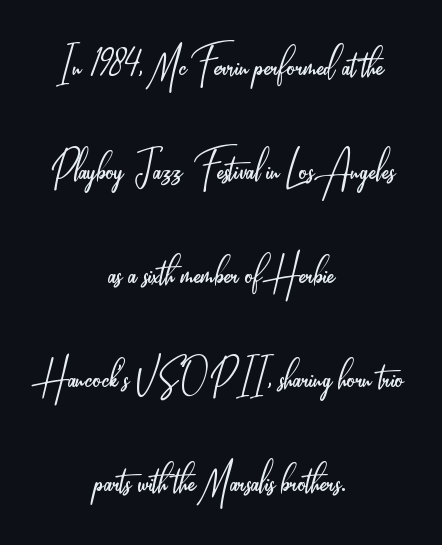
The image shows 51 px light, condensed sans-serif type; set centered, loose line spacing (2.04x), normal letter spacing, not underlined; low stroke contrast and a small x-height.
